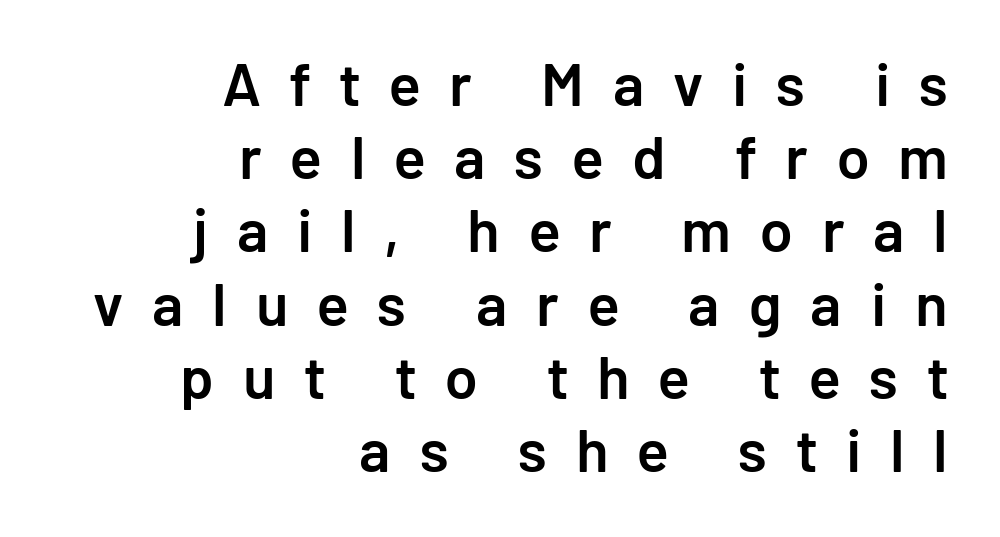
Varying glyph widths throughout — classic text-font behaviour. Tracking here is generous; glyphs stand well apart from one another. This rendering features lettering with no underline. The font family rendered here belongs to the sans-serif group. Does the weight exceed regular? Yes, but only to semibold.
